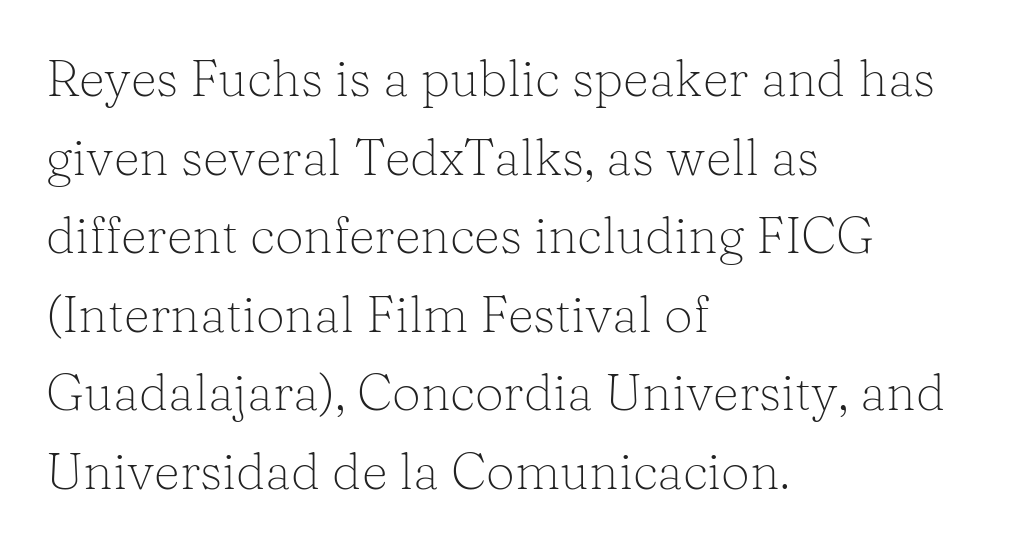
The image shows 51 px light serif type, upright; set left-aligned, normal line spacing (1.54x), normal letter spacing, not underlined; low stroke contrast and a medium x-height.
